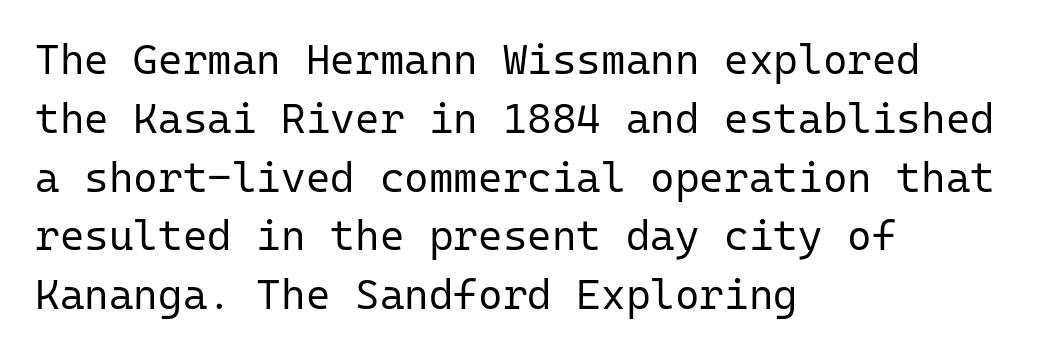
{"serif": "no", "italic": "no", "bold": "no", "weight": "regular", "width": "normal", "stroke_contrast": "low", "x_height": "medium", "monospaced": "yes", "underline": "no", "align": "left", "line_spacing": "normal", "line_spacing_ratio": 1.4, "letter_spacing": "normal", "letter_spacing_em": 0.0, "glyph_px": 42}
